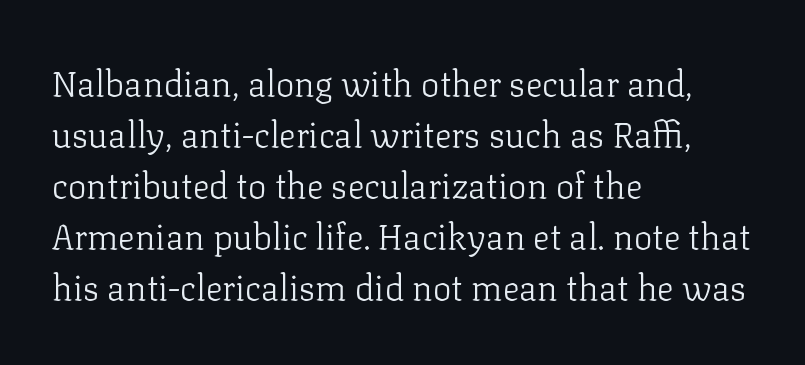
Q: Is the text bold? A: No.
Q: Is the text italic (slanted)? A: No, it is upright.
Q: Is the typeface a serif or a sans-serif typeface? A: Serif.
Q: Is the text underlined? A: No.
Q: How is the paragraph aligned? A: Left-aligned.
Q: Is the spacing between letters normal or unusually wide? A: Normal.
Q: Is the spacing between lines tight, normal or loose? A: Normal.
Q: Width (condensed, normal, or wide)? A: Normal.
Q: Stroke contrast? A: Low.
Q: x-height? A: Medium.
Q: Monospaced? A: No.
